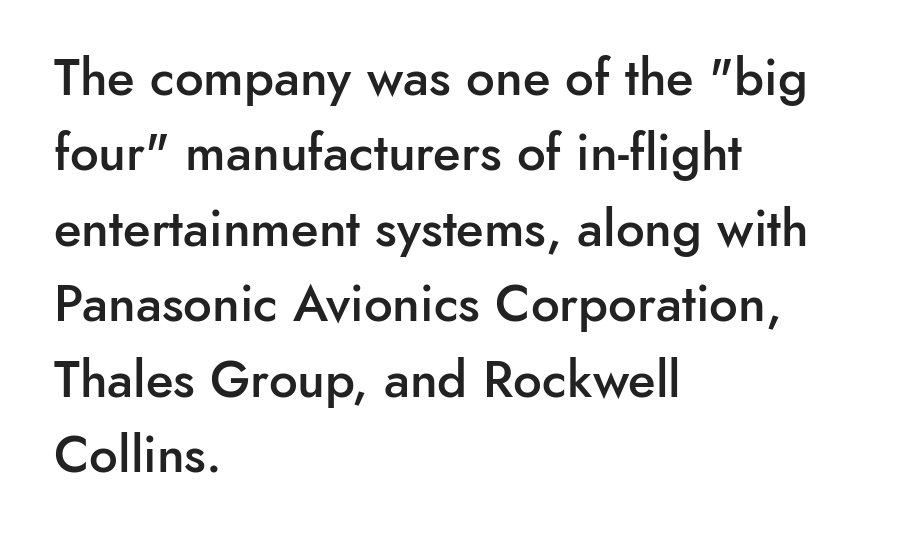
Q: Is the text bold? A: Semi-bold.
Q: Is the text italic (slanted)? A: No, it is upright.
Q: Is the typeface a serif or a sans-serif typeface? A: Sans-serif.
Q: Is the text underlined? A: No.
Q: How is the paragraph aligned? A: Left-aligned.
Q: Is the spacing between letters normal or unusually wide? A: Normal.
Q: Is the spacing between lines tight, normal or loose? A: Normal.
Q: Width (condensed, normal, or wide)? A: Normal.
Q: Stroke contrast? A: Low.
Q: x-height? A: Small.
Q: Monospaced? A: No.
